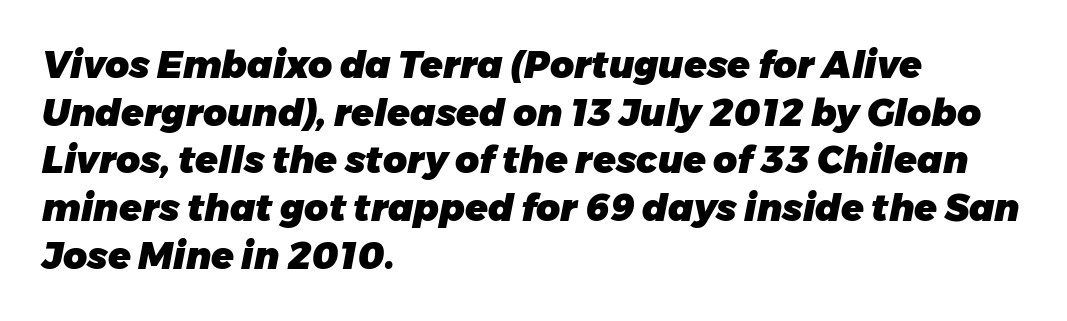
The image shows 37 px heavy type, italic (leaning right); set left-aligned, normal line spacing (1.29x), normal letter spacing, not underlined; low stroke contrast and a medium x-height.
